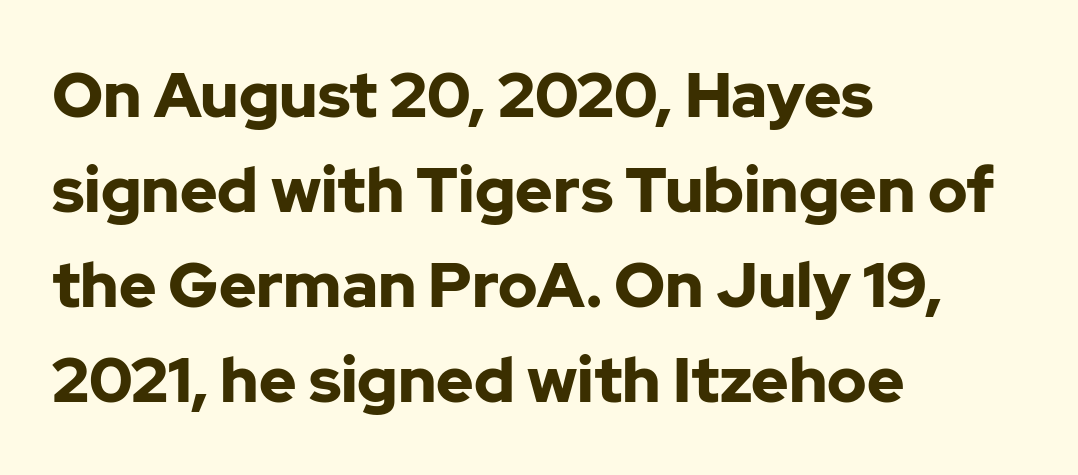
The letters stand upright; this is a roman face. Short and long lines alike share a common starting point at left. On the weight axis this lands at bold, roughly 700. Observe the ordinary spacing: letters are neighbours, not strangers. Observe the absence of serifs on each vertical stroke in this sample.
